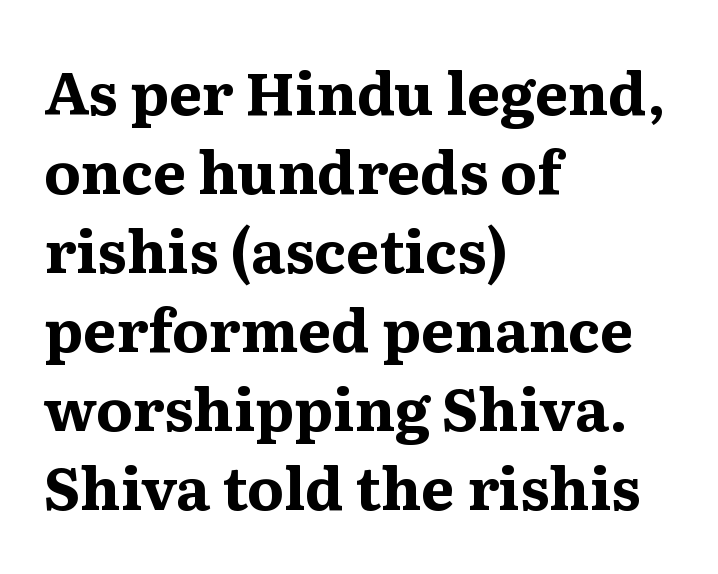
Q: Is the text bold? A: Yes.
Q: Is the text italic (slanted)? A: No, it is upright.
Q: Is the typeface a serif or a sans-serif typeface? A: Serif.
Q: Is the text underlined? A: No.
Q: How is the paragraph aligned? A: Left-aligned.
Q: Is the spacing between letters normal or unusually wide? A: Normal.
Q: Is the spacing between lines tight, normal or loose? A: Normal.
Q: Width (condensed, normal, or wide)? A: Normal.
Q: Stroke contrast? A: Medium.
Q: x-height? A: Medium.
Q: Monospaced? A: No.
